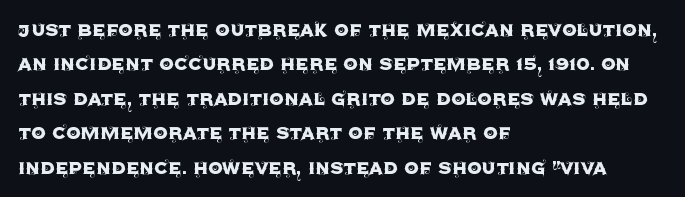
{"italic": "no", "underline": "no", "align": "left", "line_spacing": "normal", "line_spacing_ratio": 1.5, "letter_spacing": "normal", "letter_spacing_em": 0.0, "glyph_px": 23}
